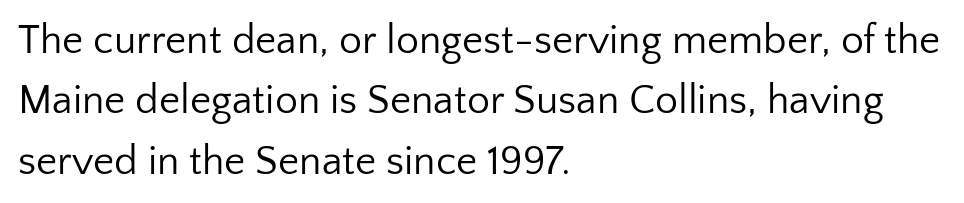
Q: Is the text bold? A: No.
Q: Is the text italic (slanted)? A: No, it is upright.
Q: Is the typeface a serif or a sans-serif typeface? A: Sans-serif.
Q: Is the text underlined? A: No.
Q: How is the paragraph aligned? A: Left-aligned.
Q: Is the spacing between letters normal or unusually wide? A: Normal.
Q: Is the spacing between lines tight, normal or loose? A: Normal.
Q: Width (condensed, normal, or wide)? A: Normal.
Q: Stroke contrast? A: Low.
Q: x-height? A: Medium.
Q: Monospaced? A: No.
